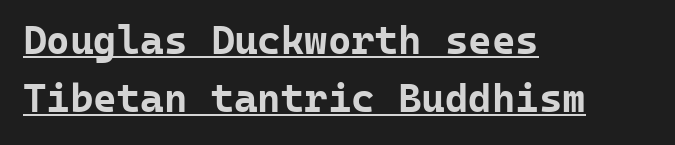
Does the lettering tilt? It doesn't — this is upright. Heft: maximum for text — a bold. Horizontal bands of white between lines are of average thickness. How are the letters spaced? Ordinarily, with no added tracking.
